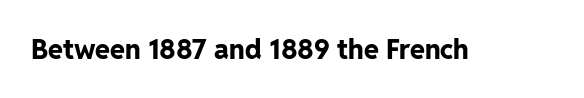
Q: Is the text bold? A: Yes.
Q: Is the text italic (slanted)? A: No, it is upright.
Q: Is the text underlined? A: No.
Q: Is the spacing between letters normal or unusually wide? A: Normal.
